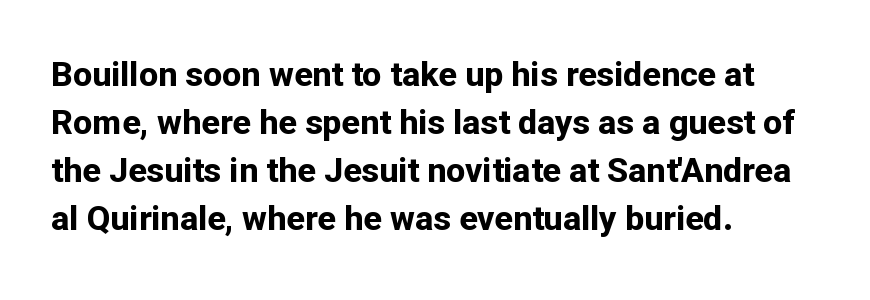
The image shows 34 px bold sans-serif type, upright; set left-aligned, normal line spacing (1.41x), normal letter spacing, not underlined; low stroke contrast and a medium x-height.
